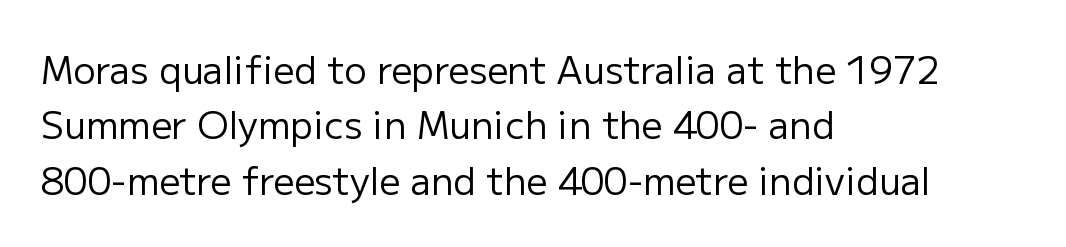
{"serif": "no", "italic": "no", "bold": "no", "weight": "regular", "width": "normal", "stroke_contrast": "low", "x_height": "medium", "monospaced": "no", "underline": "no", "align": "left", "line_spacing": "normal", "line_spacing_ratio": 1.5, "letter_spacing": "normal", "letter_spacing_em": 0.0, "glyph_px": 37}
